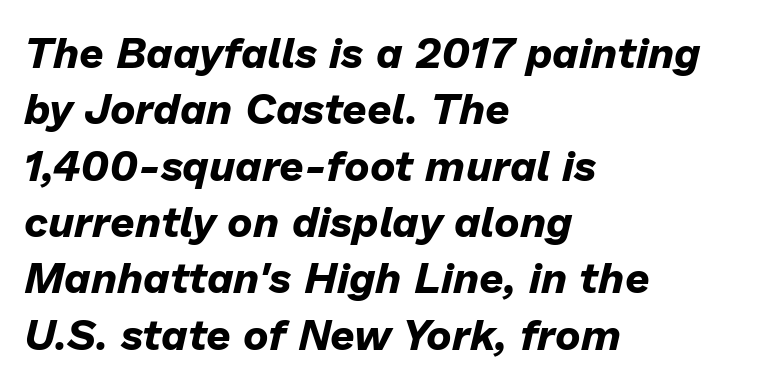
{"italic": "yes", "lean": "right", "slant_degrees": 13, "bold": "yes", "weight": "bold", "width": "normal", "stroke_contrast": "low", "x_height": "medium", "monospaced": "no", "underline": "no", "align": "left", "line_spacing": "normal", "line_spacing_ratio": 1.31, "letter_spacing": "normal", "letter_spacing_em": 0.0, "glyph_px": 43}
